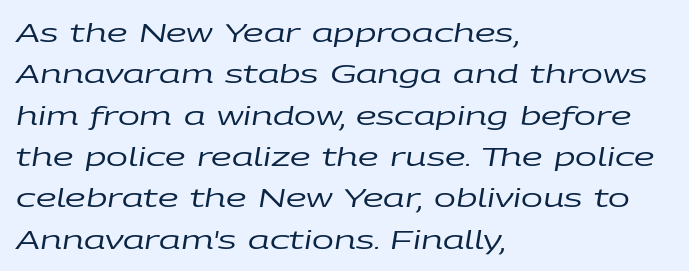
Q: Is the text bold? A: No.
Q: Is the text italic (slanted)? A: Yes, it leans right by about 9 degrees.
Q: Is the text underlined? A: No.
Q: How is the paragraph aligned? A: Left-aligned.
Q: Is the spacing between letters normal or unusually wide? A: Normal.
Q: Is the spacing between lines tight, normal or loose? A: Normal.
